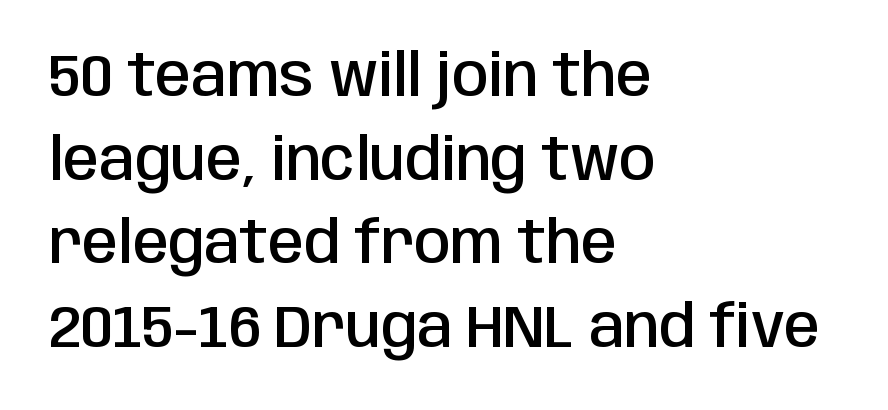
The baseline area is clear. The rows are spaced the way most documents space them. The line texture is even and compact thanks to regular tracking. Each letter keeps its own natural width here, so spacing adapts to shape. Teacher's note: observe the even left margin — that is flush-left alignment. Nothing sits at the stroke ends, so this counts as sans-serif.
